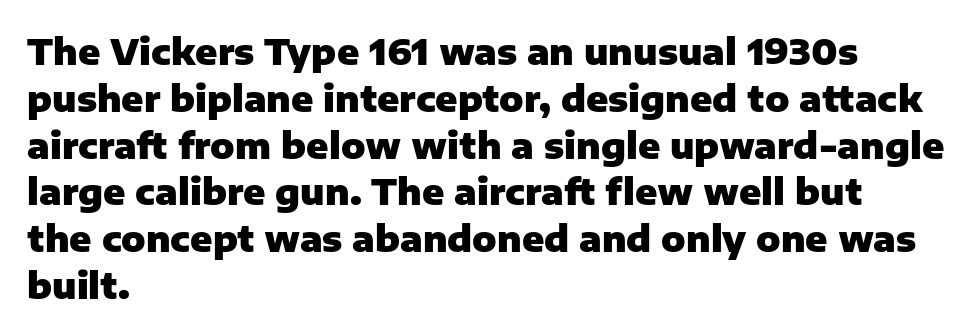
Font category for this specimen: sans-serif. These lines are rendered in a variable-pitch font. Notice how thick the strokes are: this is what a full bold looks like. How are the letters spaced? Ordinarily, with no added tracking. Line starts are locked; line ends wander.
